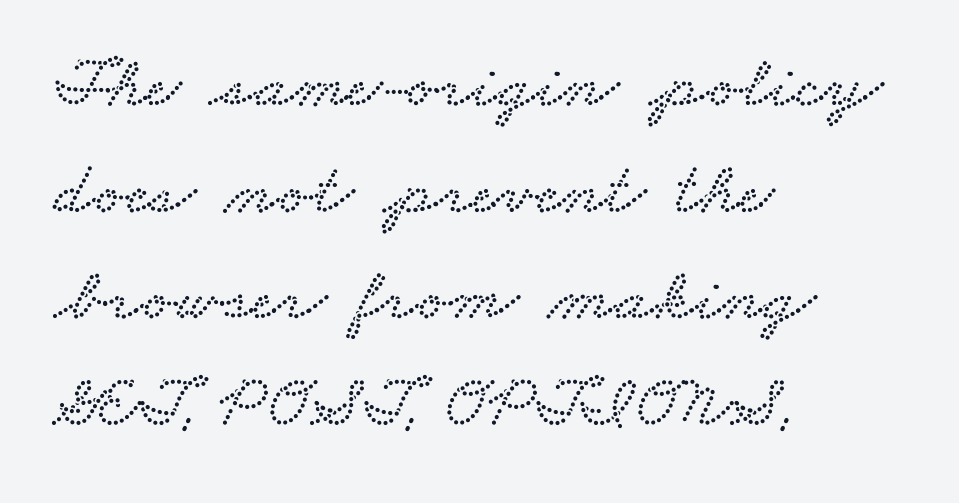
The image shows 74 px wide serif type; set left-aligned, normal line spacing (1.44x), normal letter spacing, not underlined; low stroke contrast and a small x-height.
